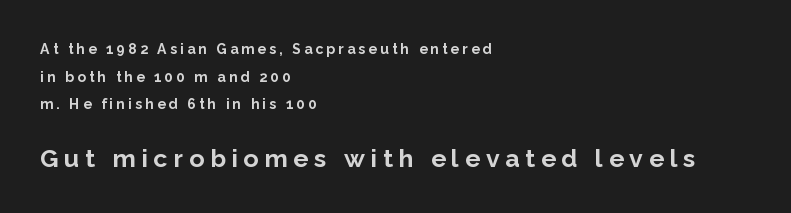
{"italic": "no", "bold": "yes", "underline": "no", "align": "left", "line_spacing": "loose", "line_spacing_ratio": 1.97, "letter_spacing": "wide", "letter_spacing_em": 0.23, "larger_block": "second", "size_ratio": 1.79, "glyph_px": 25}
